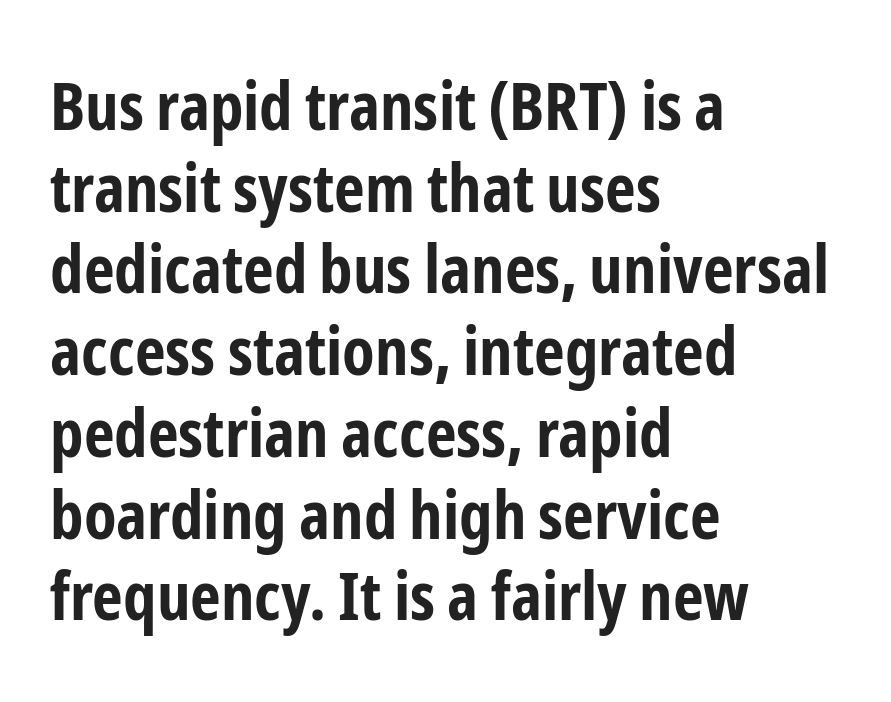
Q: Is the text bold? A: Yes.
Q: Is the text italic (slanted)? A: No, it is upright.
Q: Is the typeface a serif or a sans-serif typeface? A: Sans-serif.
Q: Is the text underlined? A: No.
Q: How is the paragraph aligned? A: Left-aligned.
Q: Is the spacing between letters normal or unusually wide? A: Normal.
Q: Width (condensed, normal, or wide)? A: Condensed.
Q: Stroke contrast? A: Low.
Q: x-height? A: Medium.
Q: Monospaced? A: No.
